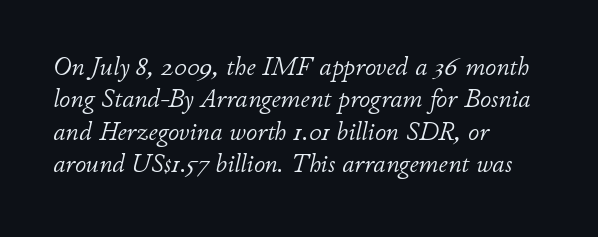
Q: Is the text bold? A: No.
Q: Is the text italic (slanted)? A: Yes, it leans right by about 11 degrees.
Q: Is the text underlined? A: No.
Q: How is the paragraph aligned? A: Left-aligned.
Q: Is the spacing between letters normal or unusually wide? A: Normal.
Q: Is the spacing between lines tight, normal or loose? A: Normal.
